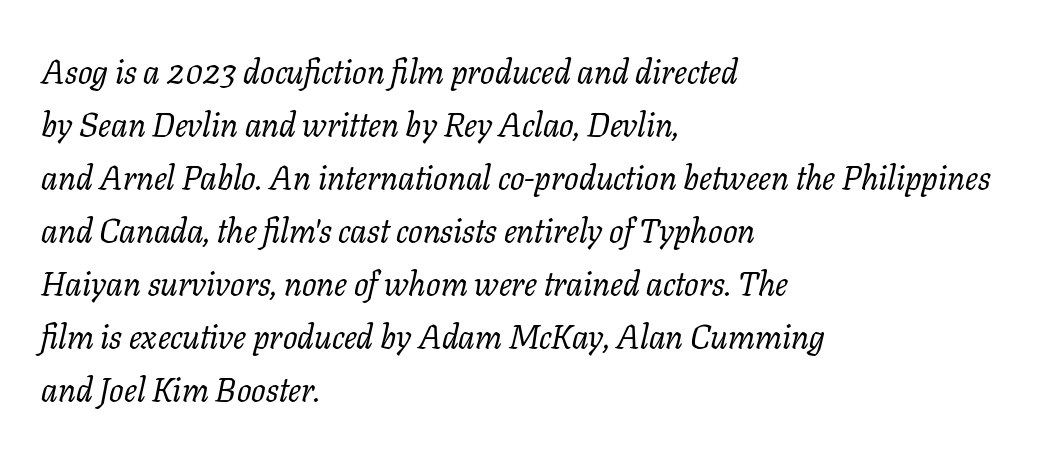
Q: Is the text bold? A: No.
Q: Is the text italic (slanted)? A: Yes, it leans right by about 11 degrees.
Q: Is the typeface a serif or a sans-serif typeface? A: Serif.
Q: Is the text underlined? A: No.
Q: How is the paragraph aligned? A: Left-aligned.
Q: Is the spacing between letters normal or unusually wide? A: Normal.
Q: Is the spacing between lines tight, normal or loose? A: Normal.
Q: Width (condensed, normal, or wide)? A: Normal.
Q: Stroke contrast? A: Low.
Q: x-height? A: Medium.
Q: Monospaced? A: No.
